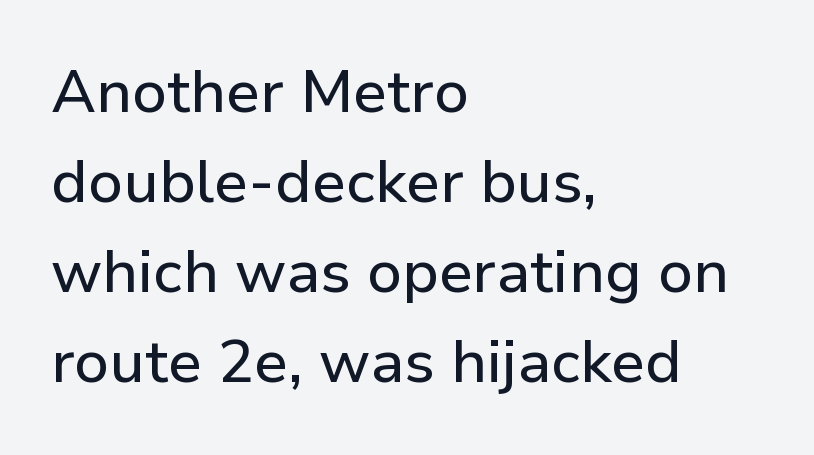
The image shows 60 px sans-serif type, upright; set left-aligned, normal line spacing (1.5x), normal letter spacing, not underlined; low stroke contrast and a medium x-height.
